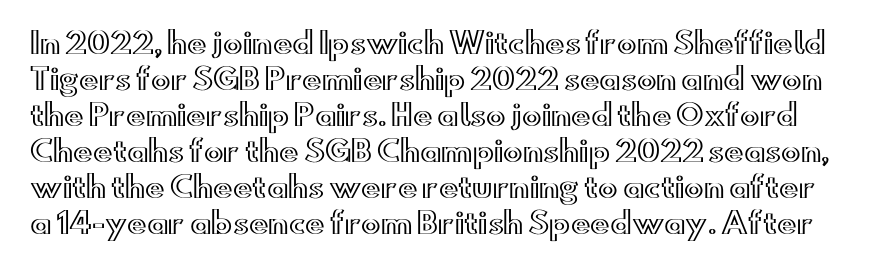
{"italic": "no", "width": "wide", "x_height": "small", "monospaced": "no", "underline": "no", "line_spacing_ratio": 1.24, "letter_spacing": "normal", "letter_spacing_em": 0.0, "glyph_px": 29}
